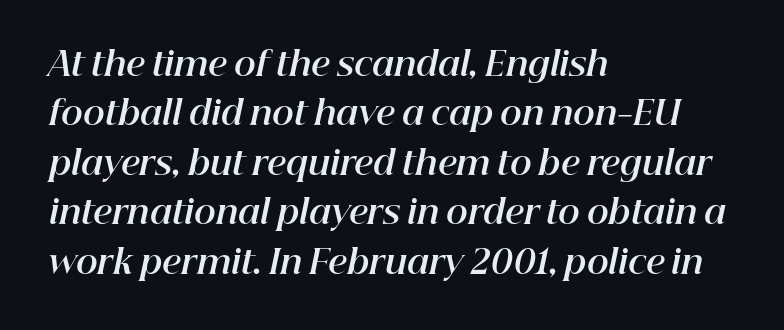
{"italic": "yes", "lean": "right", "slant_degrees": 12, "bold": "yes", "weight": "bold", "width": "normal", "stroke_contrast": "high", "x_height": "medium", "monospaced": "no", "underline": "no", "align": "left", "line_spacing": "normal", "line_spacing_ratio": 1.5, "letter_spacing": "normal", "letter_spacing_em": 0.0, "glyph_px": 33}
